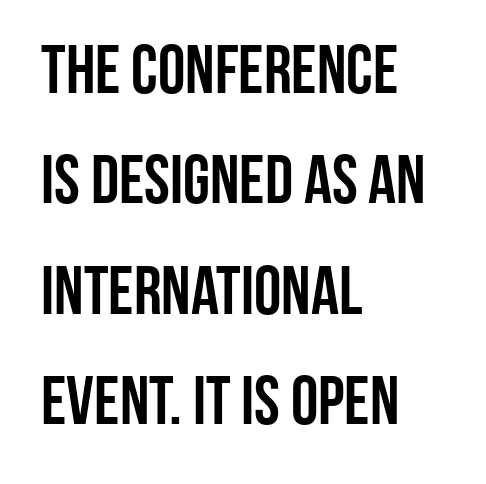
The image shows 69 px condensed sans-serif type, upright; set left-aligned, normal line spacing (1.6x), normal letter spacing, not underlined; low stroke contrast and a large x-height.
